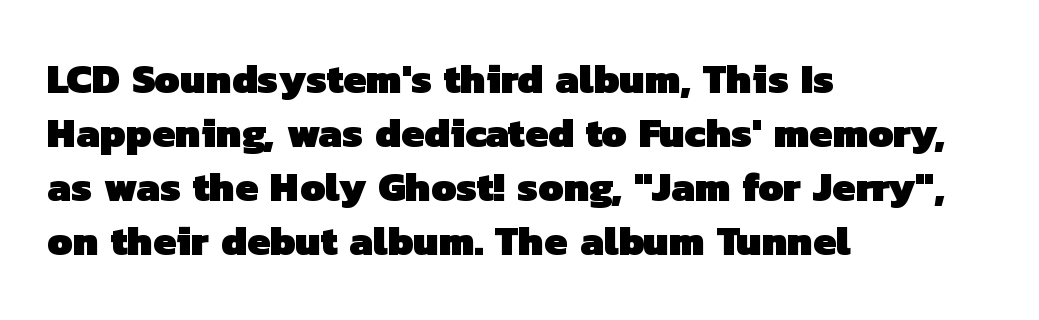
Q: Is the text bold? A: Yes.
Q: Is the typeface a serif or a sans-serif typeface? A: Sans-serif.
Q: Is the text underlined? A: No.
Q: How is the paragraph aligned? A: Left-aligned.
Q: Is the spacing between letters normal or unusually wide? A: Normal.
Q: Is the spacing between lines tight, normal or loose? A: Normal.
Q: Width (condensed, normal, or wide)? A: Normal.
Q: Stroke contrast? A: Low.
Q: x-height? A: Medium.
Q: Monospaced? A: No.
